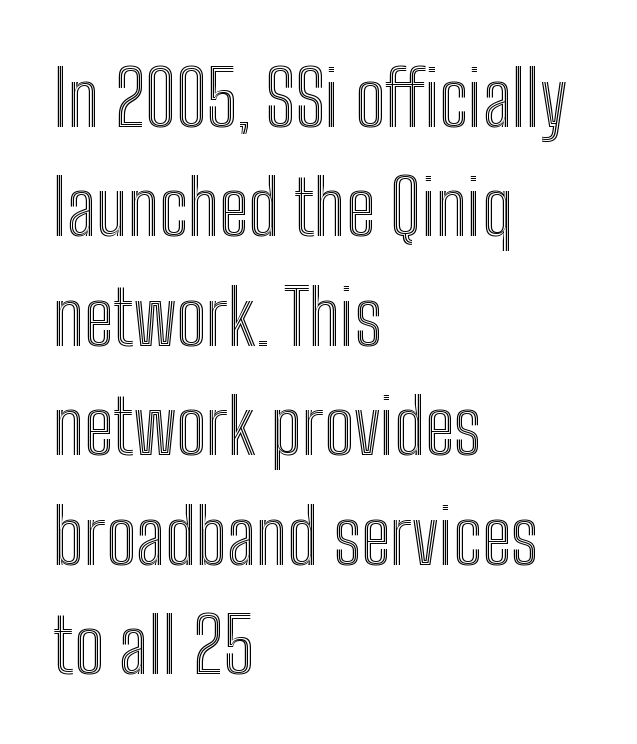
The image shows 75 px condensed type, upright; set left-aligned, normal line spacing (1.46x), normal letter spacing, not underlined; a medium x-height.
